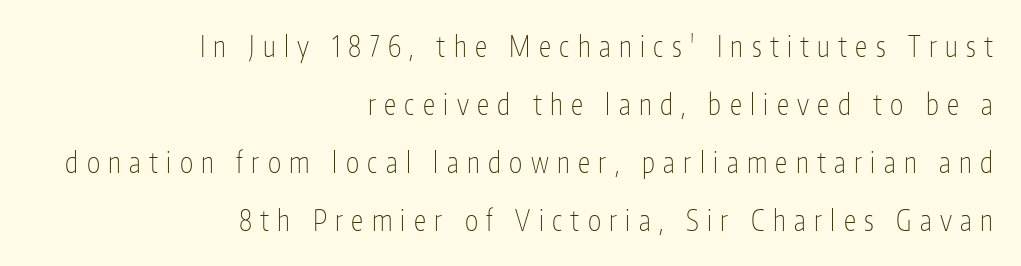
{"serif": "no", "italic": "no", "bold": "no", "weight": "thin", "width": "condensed", "stroke_contrast": "low", "x_height": "medium", "monospaced": "no", "underline": "no", "align": "right", "line_spacing": "loose", "line_spacing_ratio": 2.07, "letter_spacing": "wide", "letter_spacing_em": 0.3, "glyph_px": 28}
